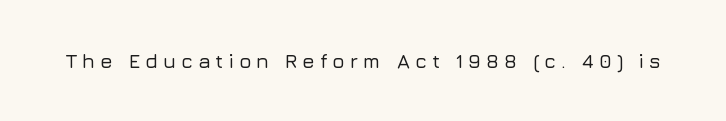
Beneath every word, the page is bare. Inter-character spacing is expanded well beyond the font's built-in metrics. You can tell it's not italic because the verticals are truly vertical.
